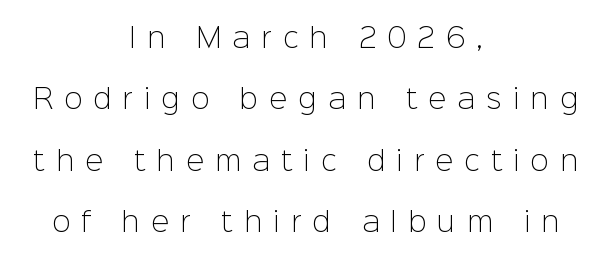
Q: Is the text bold? A: No.
Q: Is the text italic (slanted)? A: No, it is upright.
Q: Is the text underlined? A: No.
Q: How is the paragraph aligned? A: Centered.
Q: Is the spacing between letters normal or unusually wide? A: Unusually wide.
Q: Is the spacing between lines tight, normal or loose? A: Loose.
